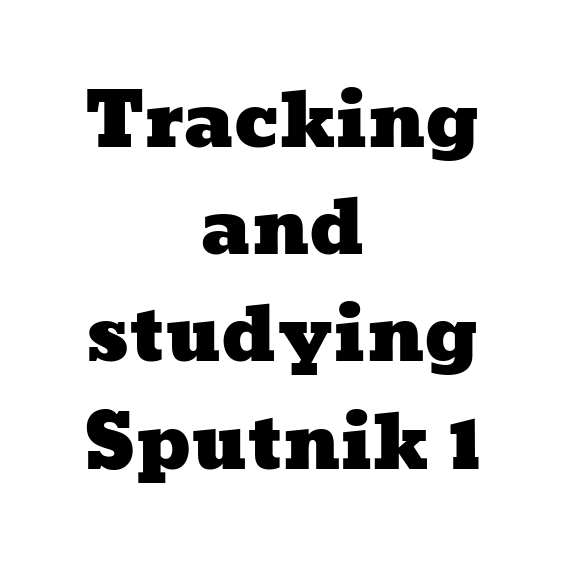
Q: Is the text underlined? A: No.
Q: How is the paragraph aligned? A: Centered.
Q: Is the spacing between letters normal or unusually wide? A: Normal.
Q: Is the spacing between lines tight, normal or loose? A: Normal.
Q: Width (condensed, normal, or wide)? A: Wide.
Q: Stroke contrast? A: Low.
Q: x-height? A: Medium.
Q: Monospaced? A: No.
